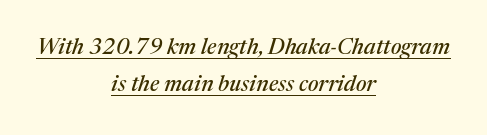
The image shows 22 px text type, italic (leaning right); set centered, normal line spacing (1.69x), normal letter spacing, underlined.
